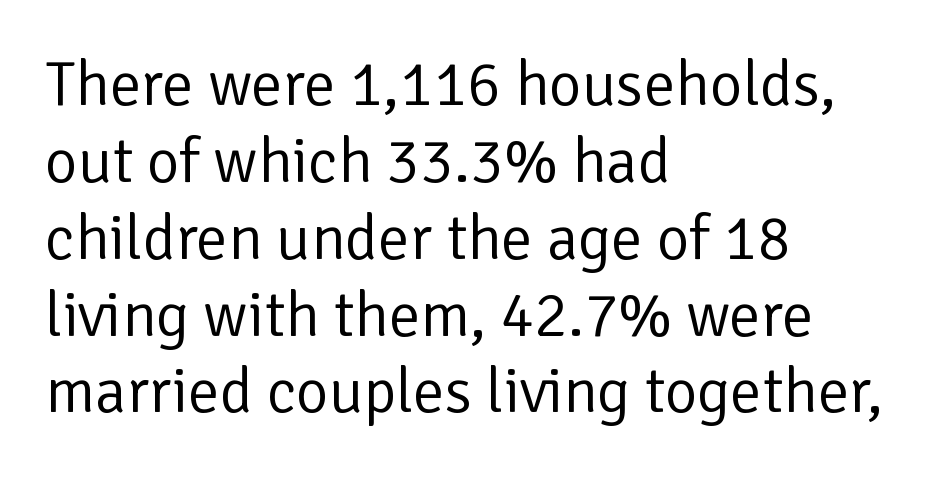
These lines were composed using upright roman letters. Here the designer chose a conventional face with non-uniform glyph widths. What kind of face is this? One without serifs — a sans. Only glyphs here, with clear space below each row.
